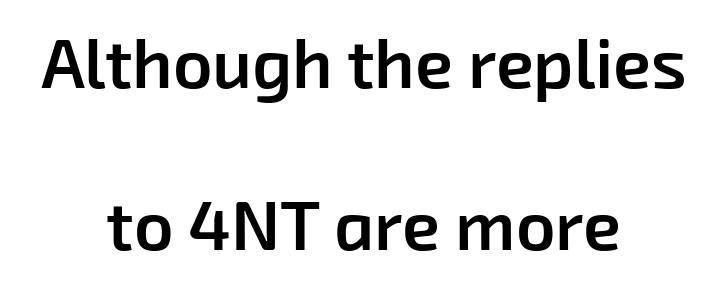
{"serif": "no", "bold": "semi", "weight": "semibold", "width": "normal", "stroke_contrast": "low", "x_height": "medium", "monospaced": "no", "underline": "no", "align": "center", "line_spacing": "loose", "line_spacing_ratio": 2.35, "letter_spacing": "normal", "letter_spacing_em": 0.0, "glyph_px": 69}
